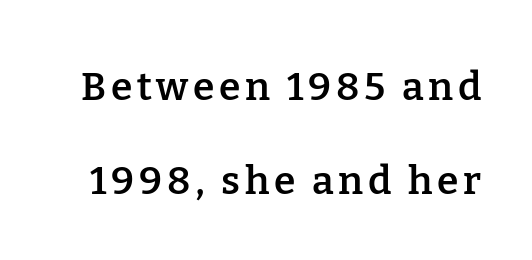
The image shows 39 px semibold serif type, upright; set loose line spacing (2.41x), not underlined; low stroke contrast and a medium x-height.
